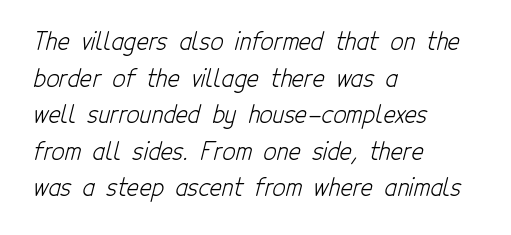
The image shows 23 px text type; set left-aligned, normal line spacing (1.59x), normal letter spacing, not underlined.
